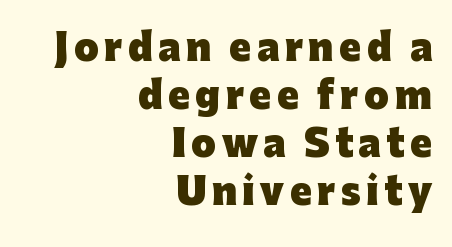
{"serif": "no", "italic": "no", "bold": "yes", "weight": "heavy", "width": "normal", "stroke_contrast": "low", "x_height": "medium", "monospaced": "no", "underline": "no", "align": "right", "line_spacing": "normal", "line_spacing_ratio": 1.33, "glyph_px": 36}
